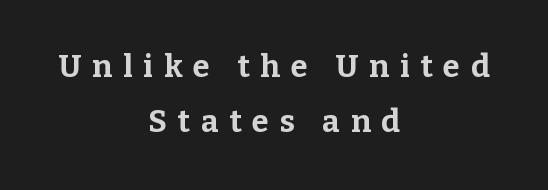
Q: Is the text bold? A: Yes.
Q: Is the text italic (slanted)? A: No, it is upright.
Q: Is the typeface a serif or a sans-serif typeface? A: Serif.
Q: Is the text underlined? A: No.
Q: How is the paragraph aligned? A: Centered.
Q: Is the spacing between letters normal or unusually wide? A: Unusually wide.
Q: Width (condensed, normal, or wide)? A: Normal.
Q: Stroke contrast? A: Low.
Q: x-height? A: Medium.
Q: Monospaced? A: No.
